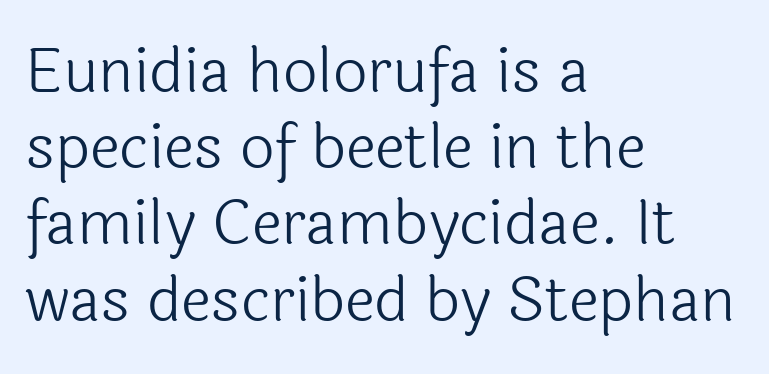
Q: Is the text bold? A: No.
Q: Is the text italic (slanted)? A: No, it is upright.
Q: Is the typeface a serif or a sans-serif typeface? A: Sans-serif.
Q: Is the text underlined? A: No.
Q: How is the paragraph aligned? A: Left-aligned.
Q: Is the spacing between letters normal or unusually wide? A: Normal.
Q: Is the spacing between lines tight, normal or loose? A: Normal.
Q: Width (condensed, normal, or wide)? A: Normal.
Q: x-height? A: Medium.
Q: Monospaced? A: No.
